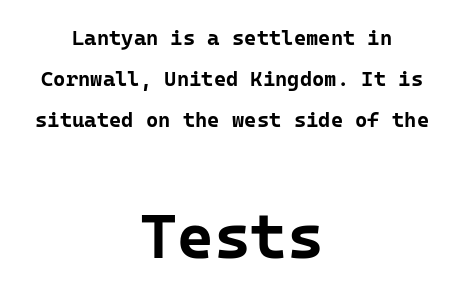
Q: Is the text bold? A: Yes.
Q: Is the text italic (slanted)? A: No, it is upright.
Q: Is the typeface a serif or a sans-serif typeface? A: Sans-serif.
Q: Is the text underlined? A: No.
Q: How is the paragraph aligned? A: Centered.
Q: Is the spacing between letters normal or unusually wide? A: Normal.
Q: Is the spacing between lines tight, normal or loose? A: Loose.
Q: Which block of text is set in a larger size, the first (top) or the second (bottom)? A: The second (bottom) one.
Q: Width (condensed, normal, or wide)? A: Normal.
Q: Stroke contrast? A: Low.
Q: x-height? A: Medium.
Q: Monospaced? A: Yes.
